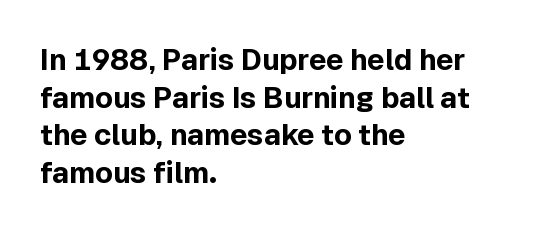
The image shows 29 px bold sans-serif type, upright; set left-aligned, normal line spacing (1.3x), normal letter spacing, not underlined; a medium x-height.
